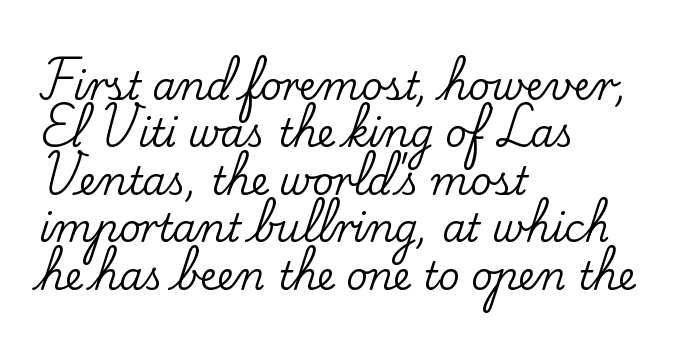
Each line starts at the same left margin while the right side varies. Character widths vary here, with narrow letters taking less room than wide ones. Letterform terminals end in serifs throughout the passage. Between one letter and the next there's only the usual sliver of space.
